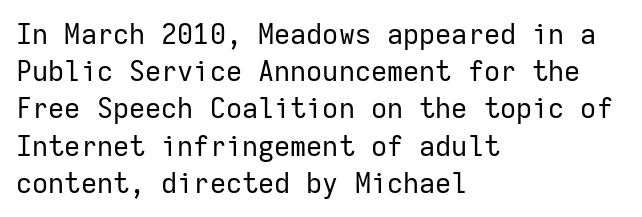
Is the letter spacing exaggerated? No — it looks like the ordinary default. A quiet, ordinary-to-light weight characterises the typeface. The letters march in equal steps, a hallmark of fixed-pitch type. Style check: upright. The string is rendered with underlining switched off.
